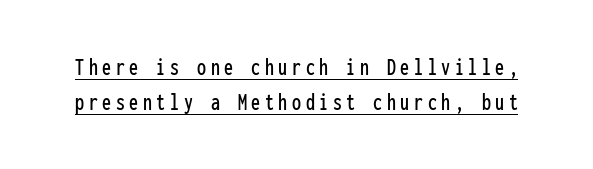
The rendering uses a moderate line-height, typical for paragraphs. Style check: upright. This sample carries an underscore along the baseline area.
